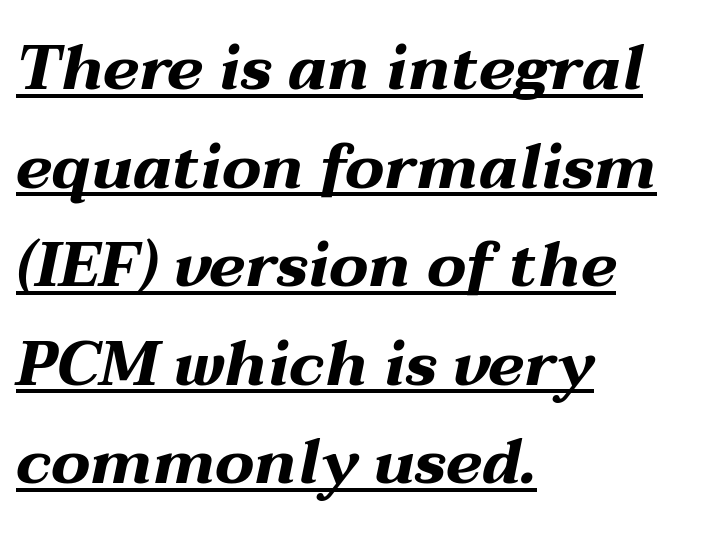
Between one letter and the next there's only the usual sliver of space. Students, observe: this is what conventionally led text looks like. In CSS terms this would be text-align: left. Look at the stroke-to-counter ratio: heavy, a bold. Glance below the letters and you will spot a drawn line. Would a proofreader flag this as italicized? Yes.
